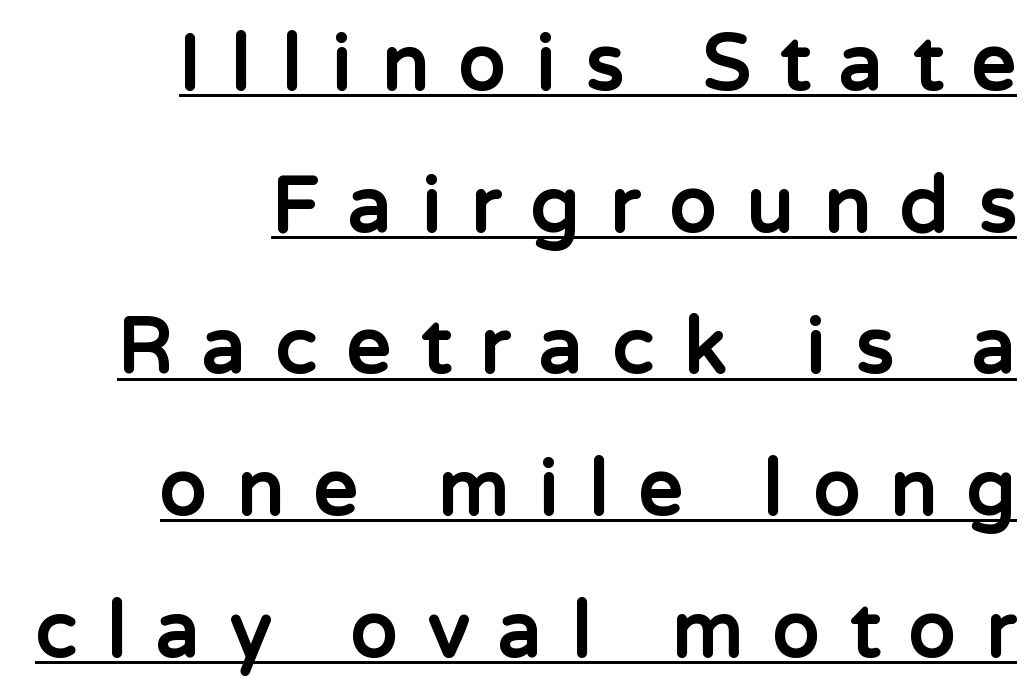
Q: Is the text bold? A: Yes.
Q: Is the text italic (slanted)? A: No, it is upright.
Q: Is the typeface a serif or a sans-serif typeface? A: Sans-serif.
Q: Is the text underlined? A: Yes.
Q: How is the paragraph aligned? A: Right-aligned.
Q: Is the spacing between letters normal or unusually wide? A: Unusually wide.
Q: Width (condensed, normal, or wide)? A: Normal.
Q: Stroke contrast? A: Low.
Q: x-height? A: Medium.
Q: Monospaced? A: No.
